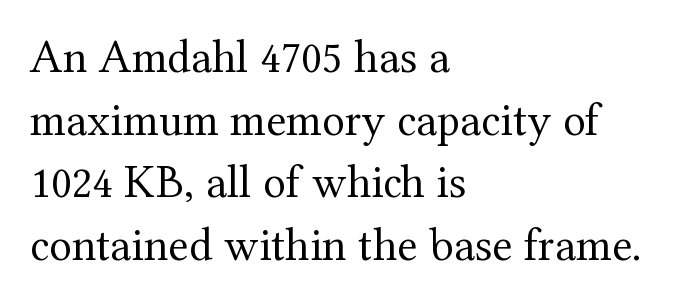
{"serif": "yes", "italic": "no", "bold": "no", "weight": "regular", "width": "normal", "stroke_contrast": "medium", "x_height": "medium", "monospaced": "no", "underline": "no", "align": "left", "line_spacing": "normal", "line_spacing_ratio": 1.33, "letter_spacing": "normal", "letter_spacing_em": 0.0, "glyph_px": 47}
